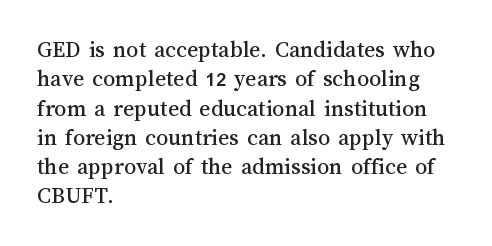
The lettering stays uniformly vertical, giving the passage a roman look. The letterforms sit shoulder to shoulder at normal distance. The setting favours the left margin, as ordinary paragraphs usually do. Decoration check: the copy has no underline.
